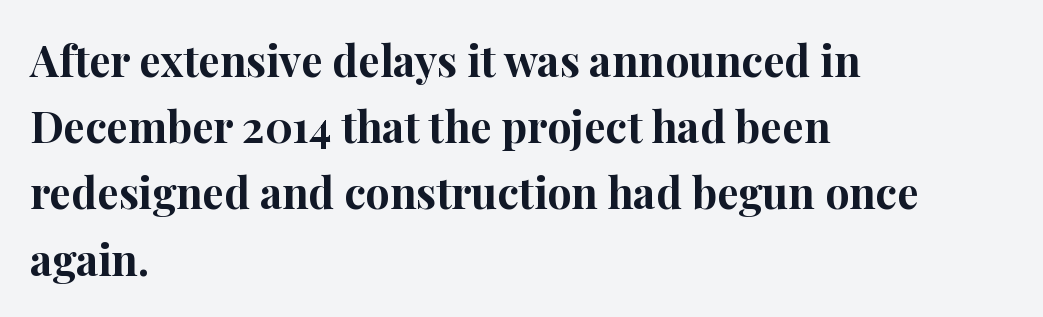
Inter-character spacing is left at the font's built-in metrics. Clear beneath every line of the passage. Line spacing here is normal. The type sits square on the baseline with zero lean. Note: serifs present on the glyphs.
